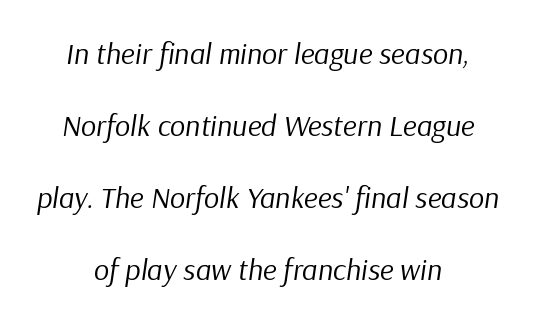
{"italic": "yes", "lean": "right", "slant_degrees": 9, "bold": "no", "weight": "regular", "width": "normal", "stroke_contrast": "low", "x_height": "medium", "monospaced": "no", "underline": "no", "align": "center", "line_spacing": "loose", "line_spacing_ratio": 2.4, "letter_spacing": "normal", "letter_spacing_em": 0.0, "glyph_px": 30}
